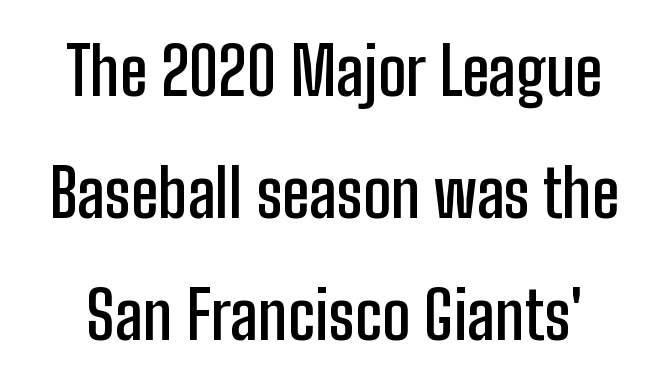
Q: Is the text bold? A: Semi-bold.
Q: Is the text italic (slanted)? A: No, it is upright.
Q: Is the typeface a serif or a sans-serif typeface? A: Sans-serif.
Q: Is the text underlined? A: No.
Q: Is the spacing between letters normal or unusually wide? A: Normal.
Q: Width (condensed, normal, or wide)? A: Condensed.
Q: Stroke contrast? A: Low.
Q: x-height? A: Medium.
Q: Monospaced? A: No.
